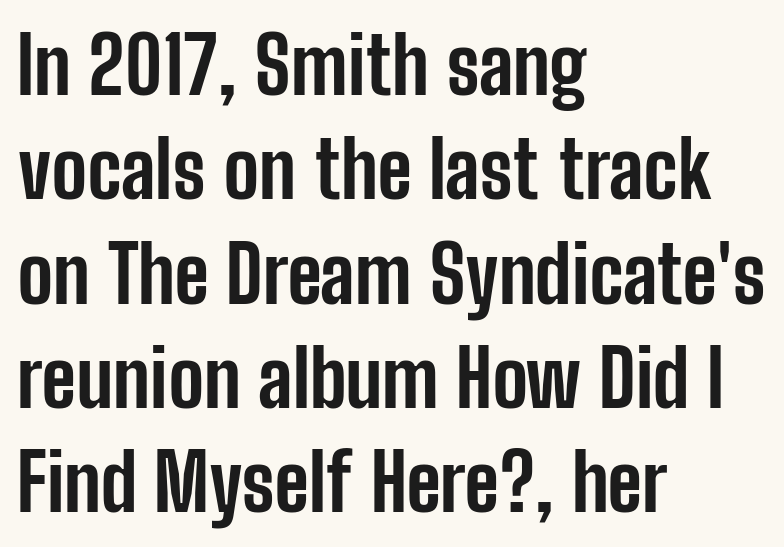
Does the weight exceed regular? Yes, all the way to bold. Alignment: flush left. The font's upright variant was chosen for this text. Nothing unusual about the tracking: characters are spaced as the font intends.
